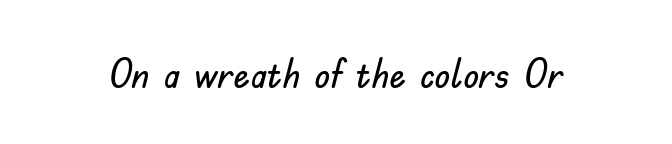
The image shows 41 px sans-serif type; set normal letter spacing, not underlined; low stroke contrast and a small x-height.
